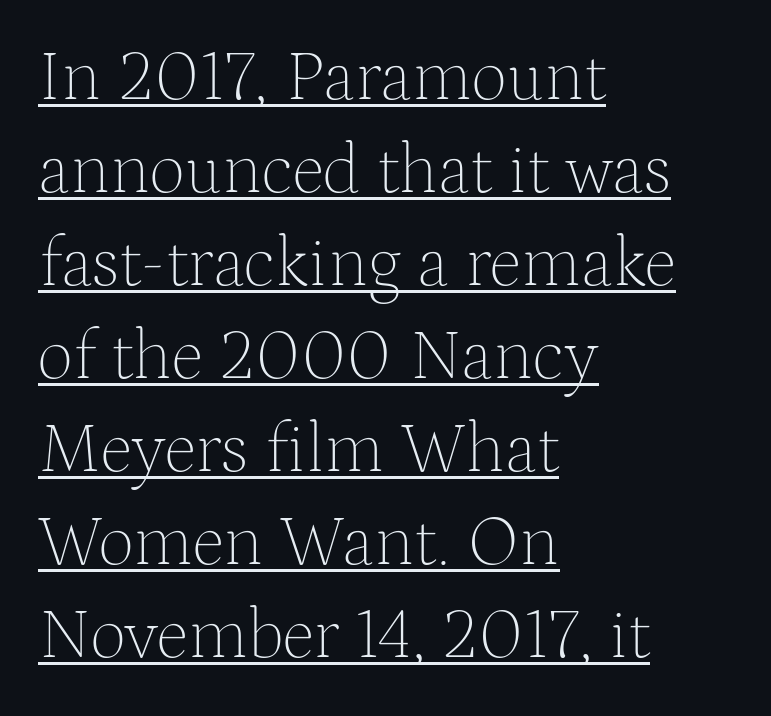
Q: Is the text bold? A: No.
Q: Is the text italic (slanted)? A: No, it is upright.
Q: Is the typeface a serif or a sans-serif typeface? A: Serif.
Q: Is the text underlined? A: Yes.
Q: How is the paragraph aligned? A: Left-aligned.
Q: Is the spacing between letters normal or unusually wide? A: Normal.
Q: Is the spacing between lines tight, normal or loose? A: Normal.
Q: Width (condensed, normal, or wide)? A: Normal.
Q: Stroke contrast? A: Medium.
Q: x-height? A: Medium.
Q: Monospaced? A: No.
